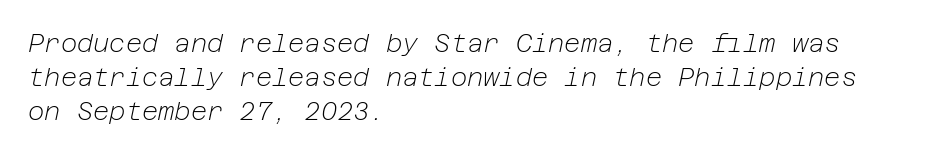
The image shows 25 px text type, italic (leaning right); set left-aligned, normal line spacing (1.37x), normal letter spacing, not underlined.
